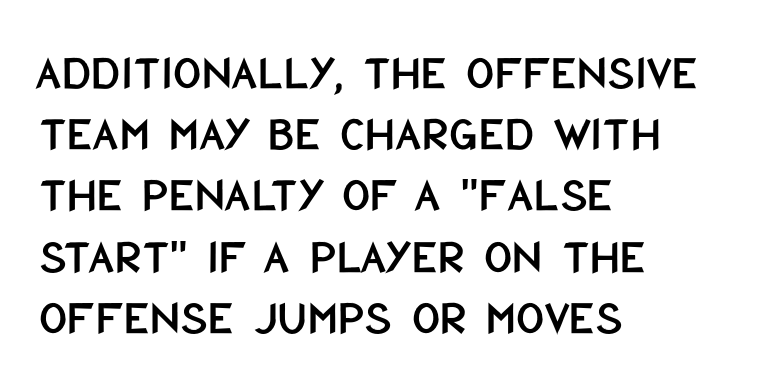
The line-height multiplier appears to be the usual default. Are there feet on the stems? There aren't — it's a sans. The words here are not underlined. Unlike italic type, these characters show no tilt at all. The tracking reads as untouched default to a designer's eye.
